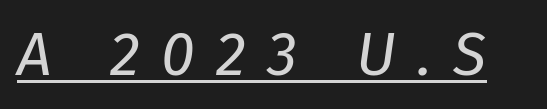
The axis of the letterforms is tilted away from vertical. What decoration does the sample have? An underline. Think of a printed novel: that variable character pitch is what you see here. On a weight scale, this lands at 450 or below. The type is letterspaced generously, with wide tracking.
